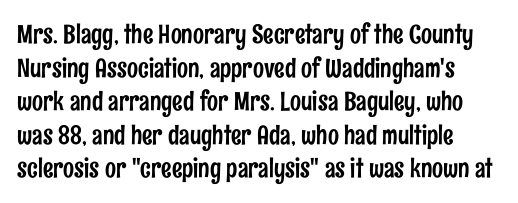
The image shows 26 px text type, upright; set normal line spacing (1.29x), normal letter spacing, not underlined.
